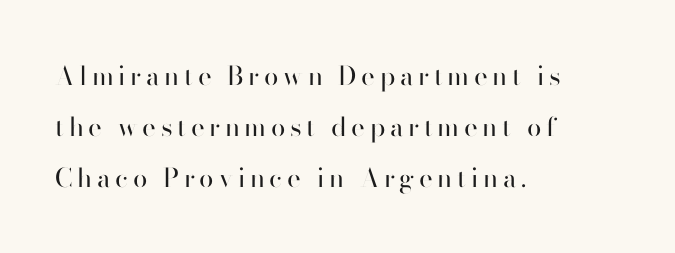
The image shows 26 px text type, upright; set left-aligned, loose line spacing (1.96x), not underlined.
